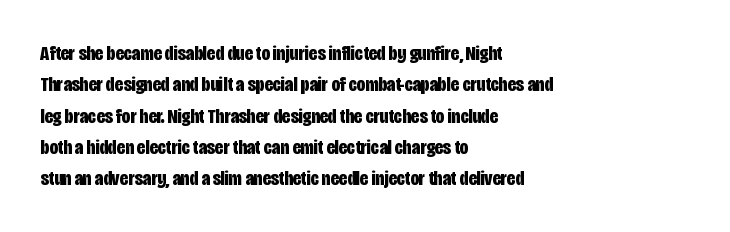
Q: Is the text bold? A: Yes.
Q: Is the text italic (slanted)? A: No, it is upright.
Q: Is the text underlined? A: No.
Q: How is the paragraph aligned? A: Left-aligned.
Q: Is the spacing between letters normal or unusually wide? A: Normal.
Q: Is the spacing between lines tight, normal or loose? A: Normal.
